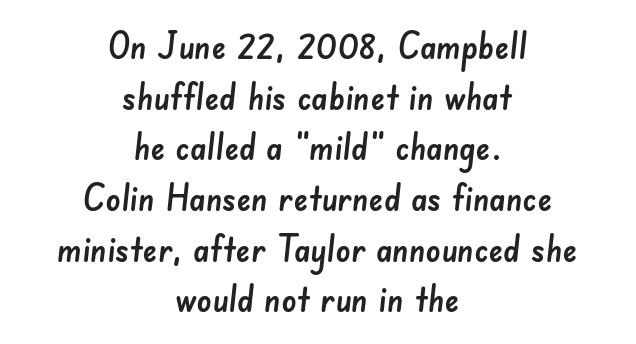
{"serif": "no", "width": "normal", "stroke_contrast": "low", "x_height": "small", "monospaced": "no", "underline": "no", "align": "center", "line_spacing": "normal", "line_spacing_ratio": 1.37, "letter_spacing": "normal", "letter_spacing_em": 0.0, "glyph_px": 37}
